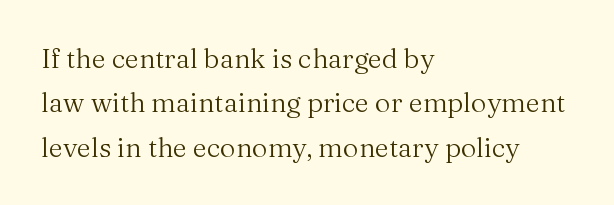
{"italic": "no", "bold": "no", "underline": "no", "align": "left", "line_spacing": "normal", "line_spacing_ratio": 1.64, "letter_spacing": "normal", "letter_spacing_em": 0.0, "glyph_px": 27}
